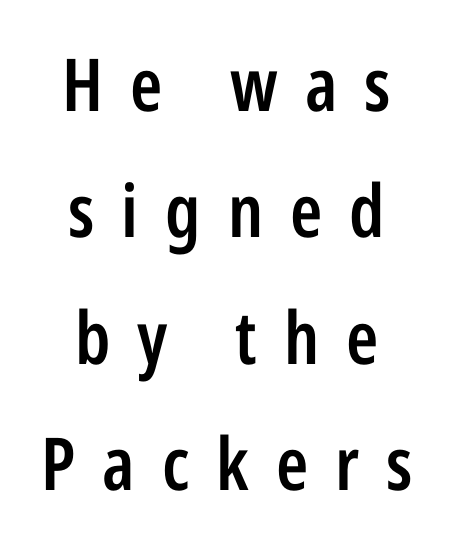
The image shows 73 px semibold, condensed sans-serif type, upright; set centered, line spacing 1.73x, unusually wide letter spacing (+0.37 em), not underlined; low stroke contrast and a medium x-height.
